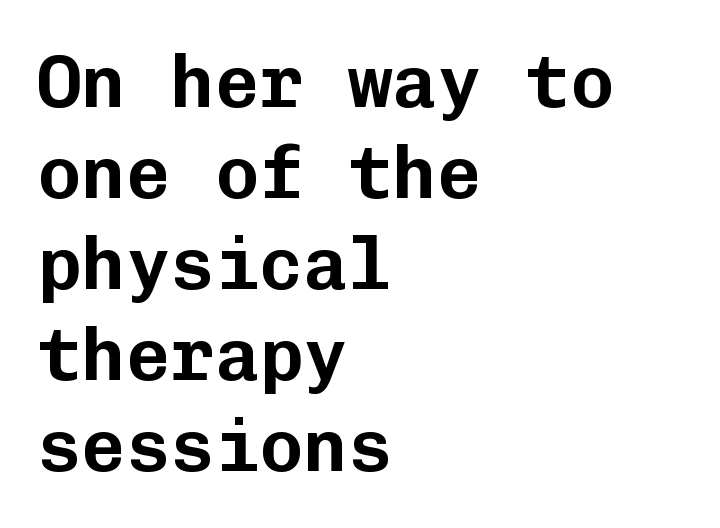
{"serif": "no", "italic": "no", "width": "normal", "stroke_contrast": "low", "x_height": "medium", "monospaced": "yes", "underline": "no", "align": "left", "line_spacing_ratio": 1.23, "letter_spacing": "normal", "letter_spacing_em": 0.0, "glyph_px": 74}
